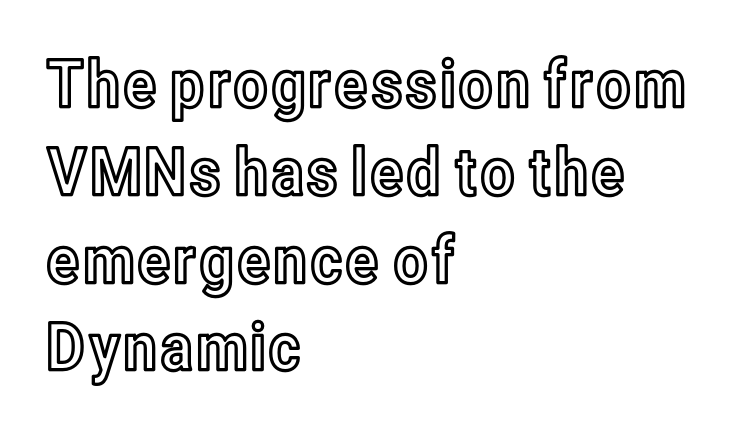
Tall strokes in this sample are plumb rather than angled. Short note: letters normally spaced. The glyphs are unaccompanied by any horizontal stroke below them. A typesetter would call this leading conventional body-copy spacing.
